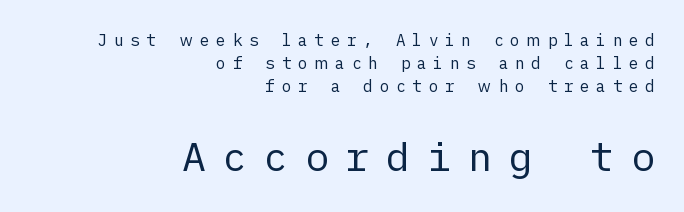
{"serif": "no", "italic": "no", "bold": "no", "weight": "regular", "width": "normal", "stroke_contrast": "low", "x_height": "medium", "underline": "no", "align": "right", "line_spacing": "normal", "line_spacing_ratio": 1.44, "letter_spacing": "wide", "letter_spacing_em": 0.42, "larger_block": "second", "size_ratio": 2.5, "glyph_px": 40}
